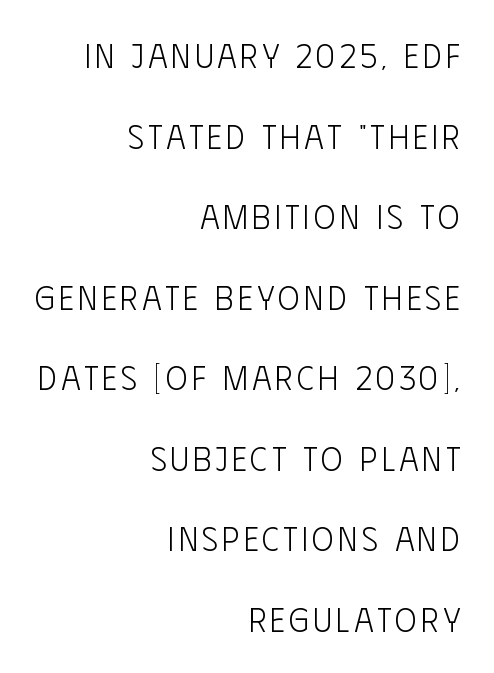
Decoration check: the copy has no underline. Note the varied advance widths — an 'i' is clearly narrower than an 'm'. You could fit nearly another row in the gap between these rows. Rendered with straight, roman letterforms.
